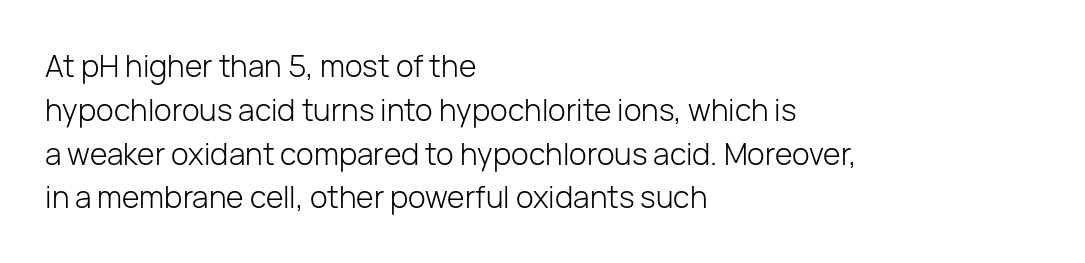
The letters stand upright; this is a roman face. The glyphs in this specimen are sans serif. Whoever set this chose a conventional vertical rhythm. Nothing unusual about the tracking: characters are spaced as the font intends. Alignment: flush left.
